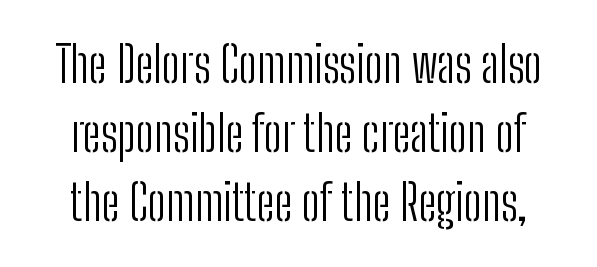
Q: Is the text bold? A: No.
Q: Is the text italic (slanted)? A: No, it is upright.
Q: Is the typeface a serif or a sans-serif typeface? A: Sans-serif.
Q: Is the text underlined? A: No.
Q: Is the spacing between letters normal or unusually wide? A: Normal.
Q: Is the spacing between lines tight, normal or loose? A: Normal.
Q: Width (condensed, normal, or wide)? A: Condensed.
Q: Stroke contrast? A: Low.
Q: x-height? A: Medium.
Q: Monospaced? A: No.
